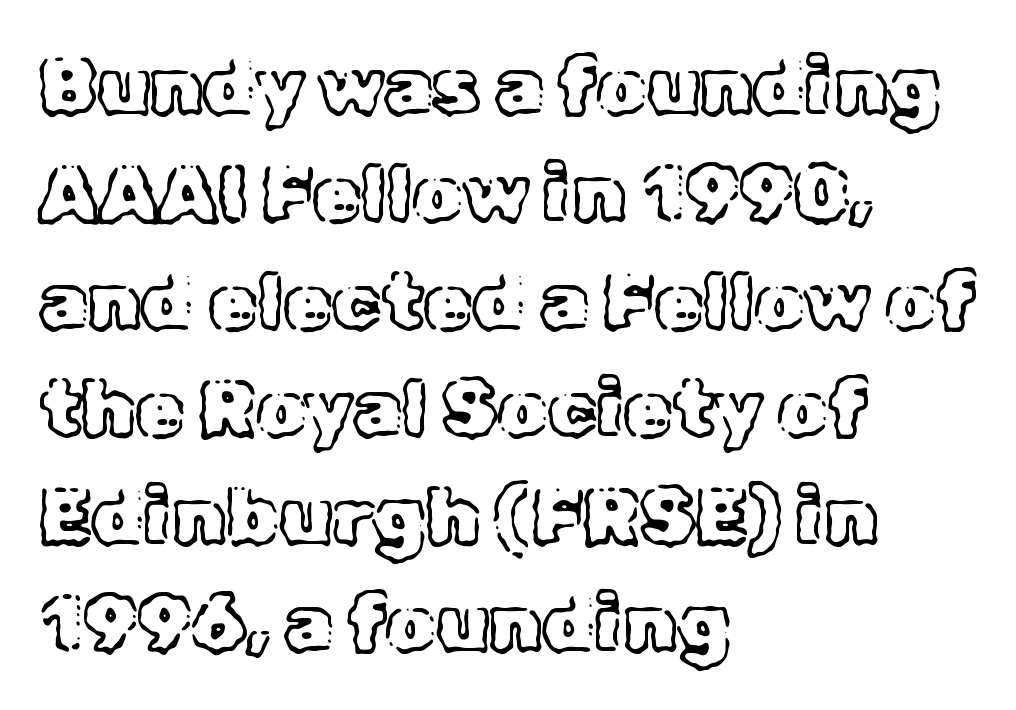
{"italic": "no", "width": "normal", "x_height": "medium", "monospaced": "no", "underline": "no", "align": "left", "line_spacing": "normal", "line_spacing_ratio": 1.36, "letter_spacing": "normal", "letter_spacing_em": 0.0, "glyph_px": 79}
